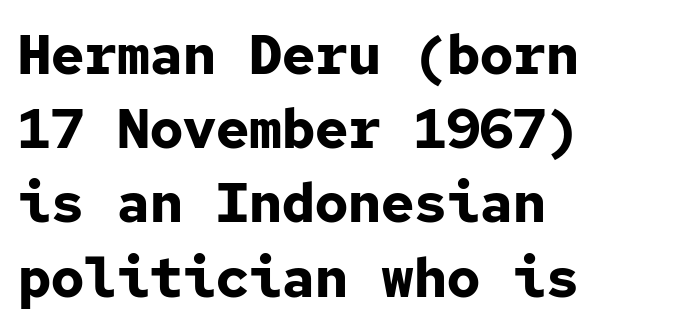
The image shows 55 px bold sans-serif type, upright, monospaced; set left-aligned, normal line spacing (1.35x), normal letter spacing, not underlined; low stroke contrast and a medium x-height.
